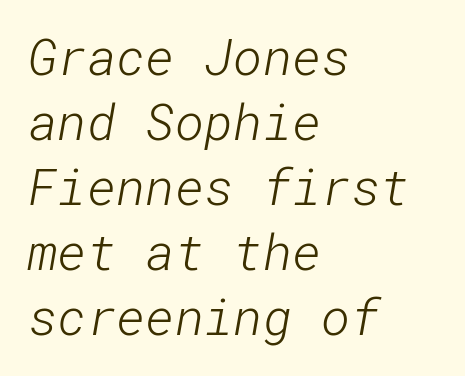
Q: Is the text bold? A: No.
Q: Is the typeface a serif or a sans-serif typeface? A: Sans-serif.
Q: Is the text underlined? A: No.
Q: How is the paragraph aligned? A: Left-aligned.
Q: Is the spacing between letters normal or unusually wide? A: Normal.
Q: Is the spacing between lines tight, normal or loose? A: Normal.
Q: Width (condensed, normal, or wide)? A: Normal.
Q: Stroke contrast? A: Low.
Q: x-height? A: Medium.
